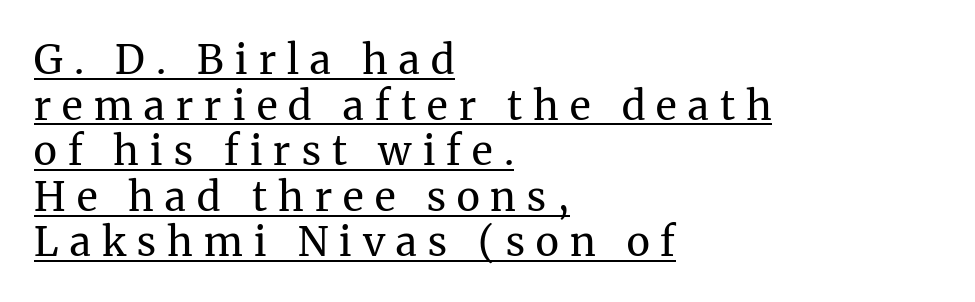
The image shows 40 px regular-weight serif type, upright; set left-aligned, tight line spacing (1.14x), unusually wide letter spacing (+0.28 em), underlined; medium stroke contrast and a medium x-height.
